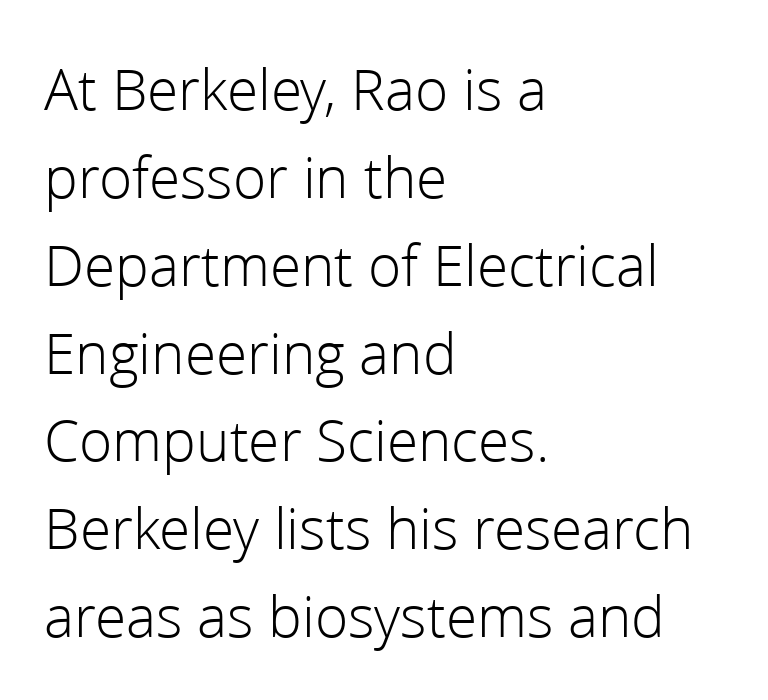
The image shows 61 px light sans-serif type, upright; set left-aligned, normal line spacing (1.44x), normal letter spacing, not underlined; low stroke contrast and a medium x-height.
